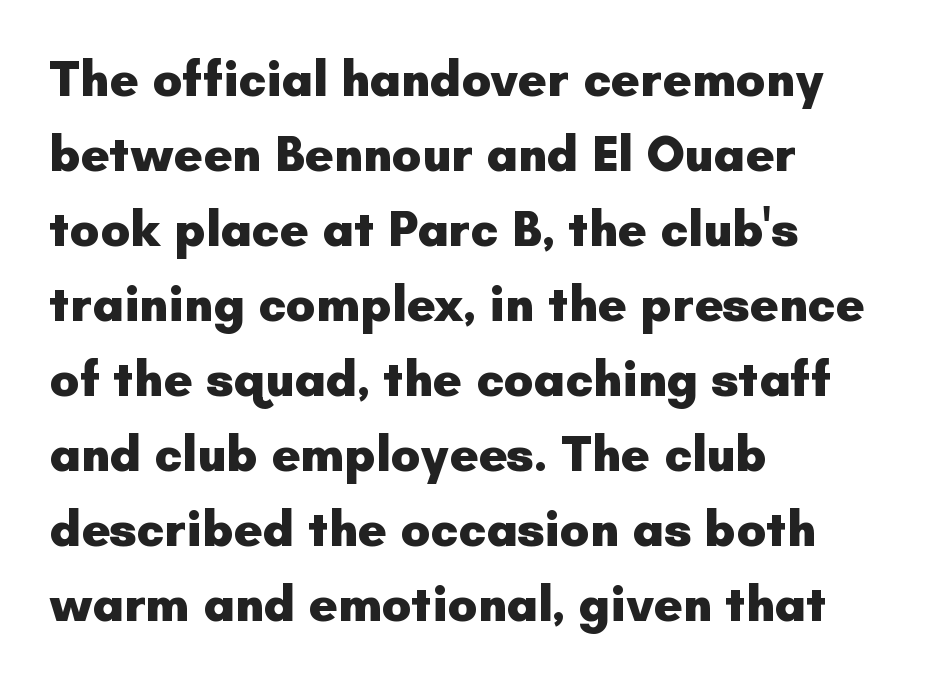
The image shows 50 px heavy sans-serif type, upright; set left-aligned, normal line spacing (1.5x), normal letter spacing, not underlined; low stroke contrast and a small x-height.
